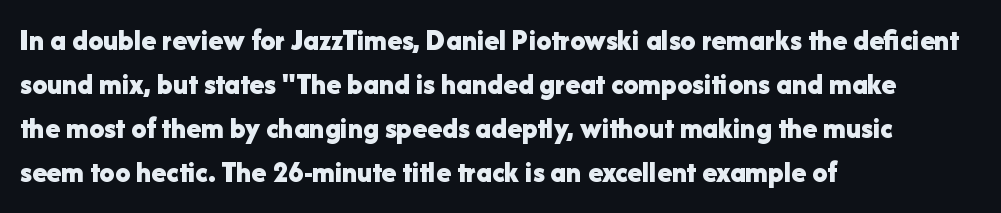
Q: Is the text bold? A: Yes.
Q: Is the text italic (slanted)? A: No, it is upright.
Q: Is the typeface a serif or a sans-serif typeface? A: Sans-serif.
Q: Is the text underlined? A: No.
Q: How is the paragraph aligned? A: Left-aligned.
Q: Is the spacing between letters normal or unusually wide? A: Normal.
Q: Is the spacing between lines tight, normal or loose? A: Normal.
Q: Width (condensed, normal, or wide)? A: Normal.
Q: Stroke contrast? A: Low.
Q: x-height? A: Medium.
Q: Monospaced? A: No.
